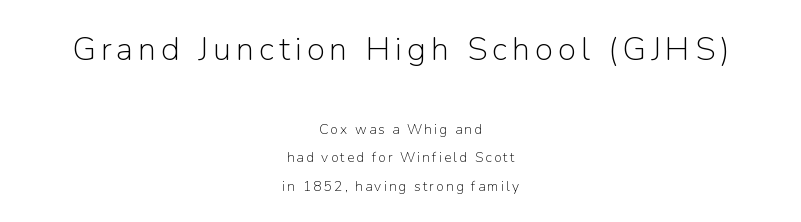
{"serif": "no", "italic": "no", "bold": "no", "weight": "light", "width": "normal", "stroke_contrast": "low", "x_height": "medium", "monospaced": "no", "underline": "no", "align": "center", "line_spacing": "loose", "line_spacing_ratio": 2.02, "larger_block": "first", "size_ratio": 2.36, "glyph_px": 33}
